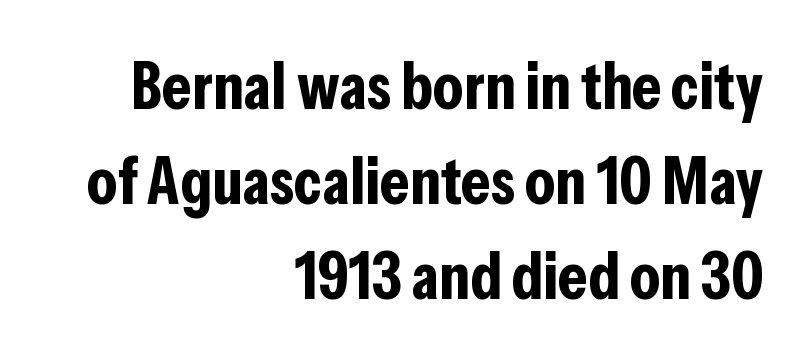
{"serif": "no", "italic": "no", "bold": "yes", "weight": "bold", "width": "condensed", "stroke_contrast": "low", "x_height": "medium", "monospaced": "no", "underline": "no", "align": "right", "line_spacing": "normal", "line_spacing_ratio": 1.42, "letter_spacing": "normal", "letter_spacing_em": 0.0, "glyph_px": 67}
